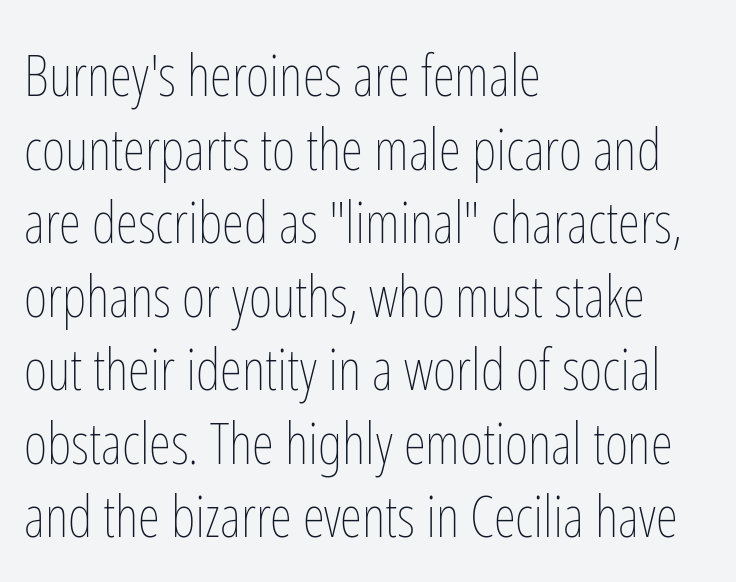
The strip under each line holds only bare page. Leading: standard. These glyphs show unthickened strokes, regular width or finer. Every stem runs plumb, perpendicular to the baseline. Each letter keeps its own natural width here, so spacing adapts to shape. Inter-character spacing is left at the font's built-in metrics.
